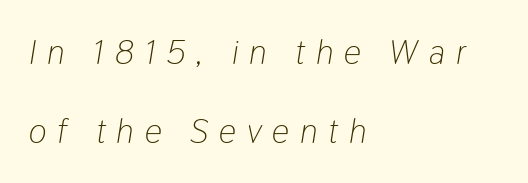
{"italic": "yes", "lean": "right", "slant_degrees": 9, "bold": "no", "weight": "light", "width": "condensed", "stroke_contrast": "low", "x_height": "medium", "monospaced": "no", "underline": "no", "align": "left", "line_spacing": "loose", "line_spacing_ratio": 2.32, "letter_spacing": "wide", "letter_spacing_em": 0.32, "glyph_px": 34}
